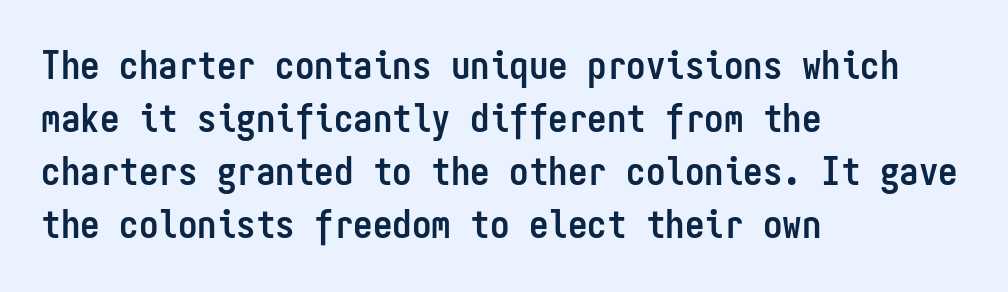
The image shows 39 px semibold, condensed sans-serif type, upright, monospaced; set left-aligned, normal line spacing (1.36x), normal letter spacing, not underlined; low stroke contrast and a medium x-height.
